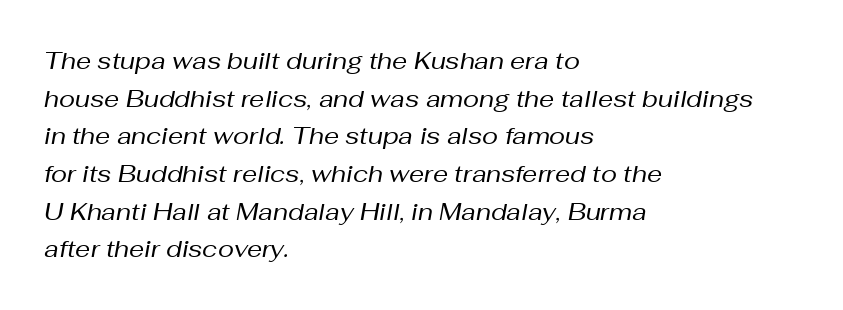
The image shows 24 px text type, italic (leaning right); set left-aligned, normal line spacing (1.57x), normal letter spacing, not underlined.
